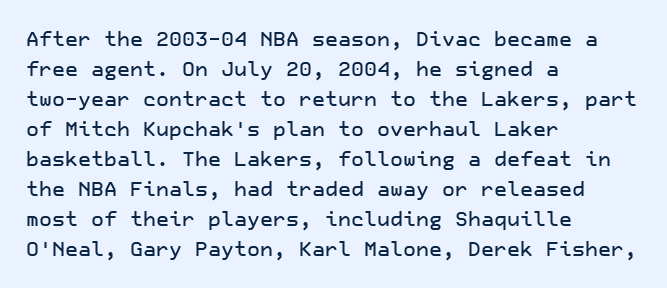
Q: Is the text italic (slanted)? A: No, it is upright.
Q: Is the text underlined? A: No.
Q: How is the paragraph aligned? A: Left-aligned.
Q: Is the spacing between letters normal or unusually wide? A: Normal.
Q: Is the spacing between lines tight, normal or loose? A: Normal.
